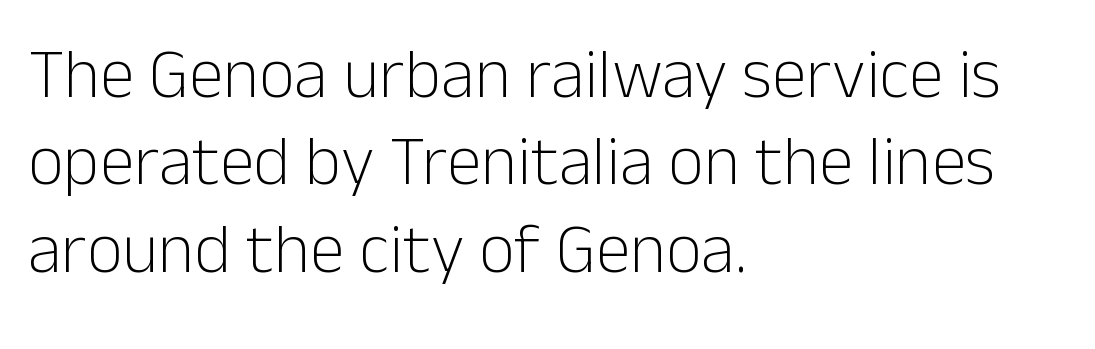
This sample is left-justified, so line endings fall wherever the words run out. In terms of leading, this rendering sits right in the middle. Here the designer chose a conventional face with non-uniform glyph widths. The designer went with a sans here, leaving each stem footless. There is no visible air inserted between adjacent glyphs.
